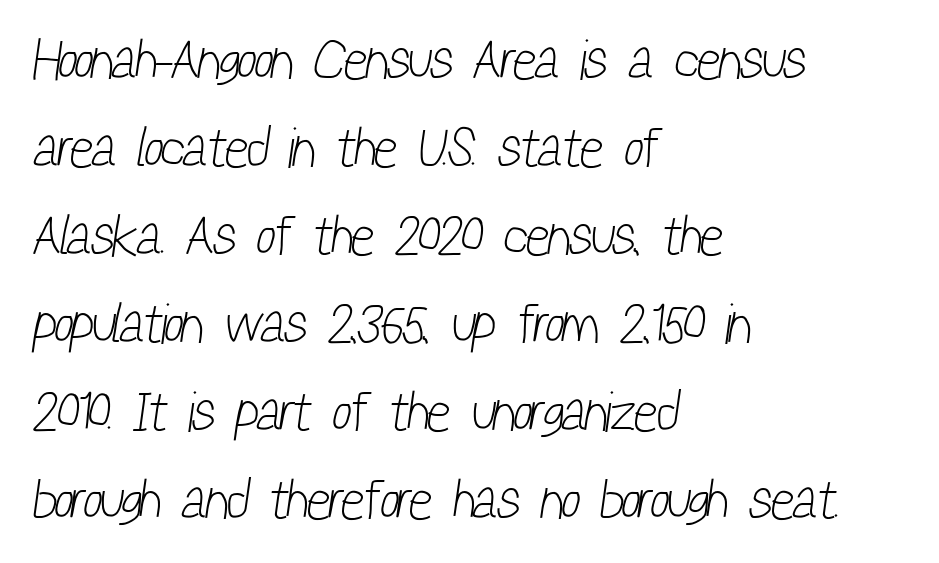
Q: Is the text bold? A: No.
Q: Is the typeface a serif or a sans-serif typeface? A: Sans-serif.
Q: Is the text underlined? A: No.
Q: How is the paragraph aligned? A: Left-aligned.
Q: Is the spacing between letters normal or unusually wide? A: Normal.
Q: Is the spacing between lines tight, normal or loose? A: Normal.
Q: Width (condensed, normal, or wide)? A: Condensed.
Q: Stroke contrast? A: Low.
Q: x-height? A: Medium.
Q: Monospaced? A: No.
